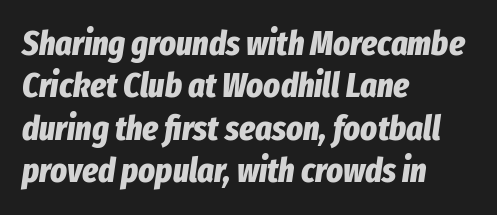
Every letter is thick-stroked: bold, no question. The letterforms sit shoulder to shoulder at normal distance. You could not count columns in this text — the font is proportionally spaced. Descenders hang freely into open space. The paragraph shown leans on its left margin.
